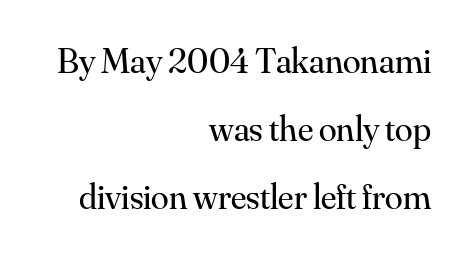
{"serif": "yes", "italic": "no", "bold": "no", "weight": "regular", "width": "normal", "stroke_contrast": "medium", "x_height": "small", "monospaced": "no", "underline": "no", "align": "right", "line_spacing_ratio": 1.89, "letter_spacing": "normal", "letter_spacing_em": 0.0, "glyph_px": 36}
